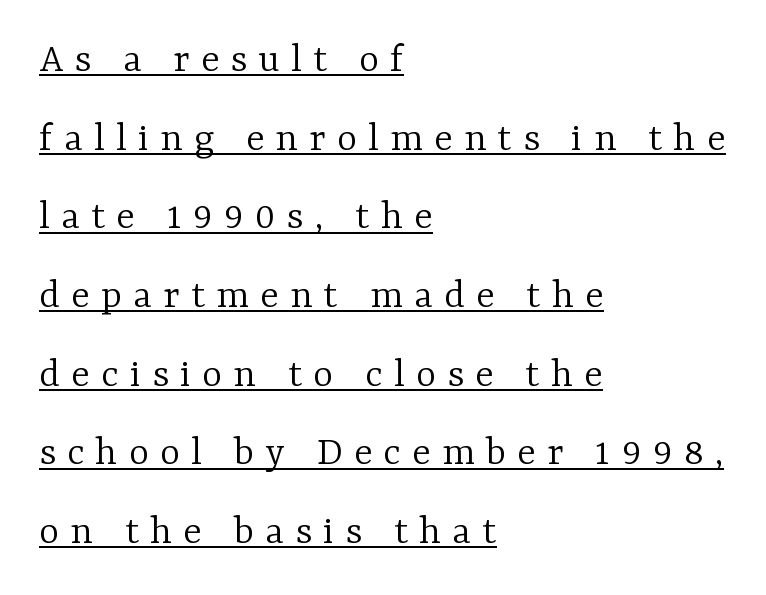
{"serif": "yes", "italic": "no", "bold": "no", "weight": "light", "width": "normal", "stroke_contrast": "low", "x_height": "medium", "monospaced": "no", "underline": "yes", "align": "left", "line_spacing_ratio": 1.83, "letter_spacing": "wide", "letter_spacing_em": 0.26, "glyph_px": 43}
